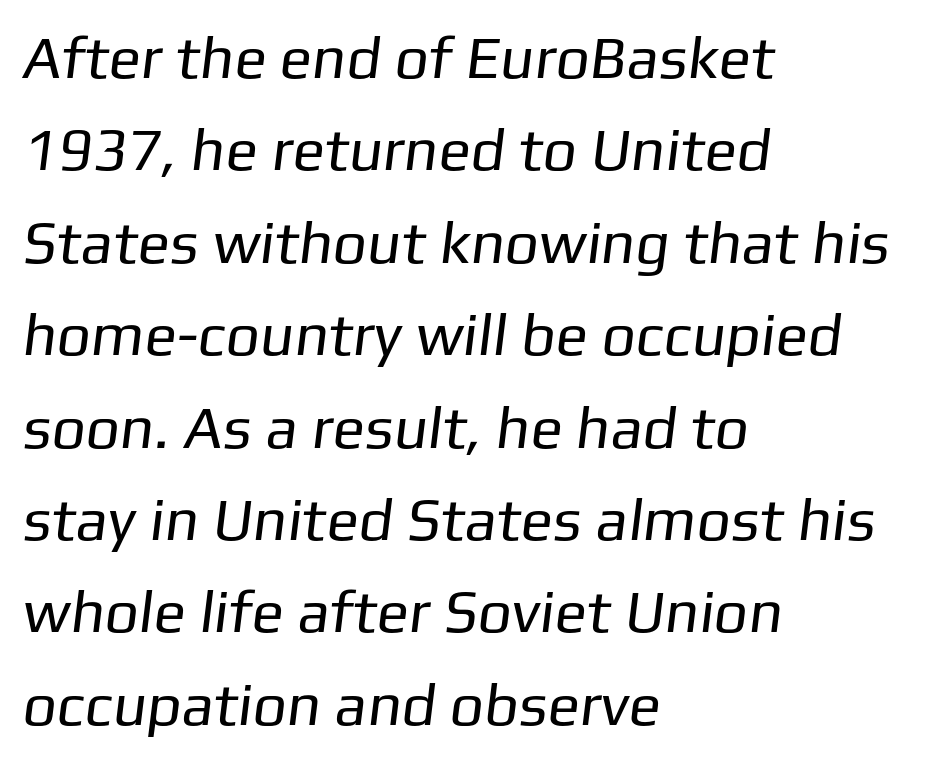
The image shows 60 px regular-weight sans-serif type; set left-aligned, normal line spacing (1.54x), normal letter spacing, not underlined; low stroke contrast and a medium x-height.
